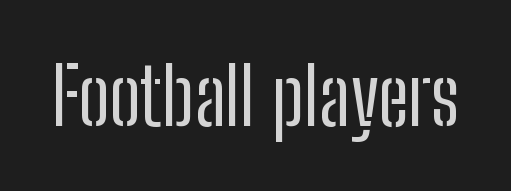
Compared with typical body copy, the letter spacing here is the same. The baseline area is clear. The typesetting does not lean heavy: it is not bold. A typesetter would call this proportional, since set widths differ per character. Stroke terminals: plain, sans-serif.
